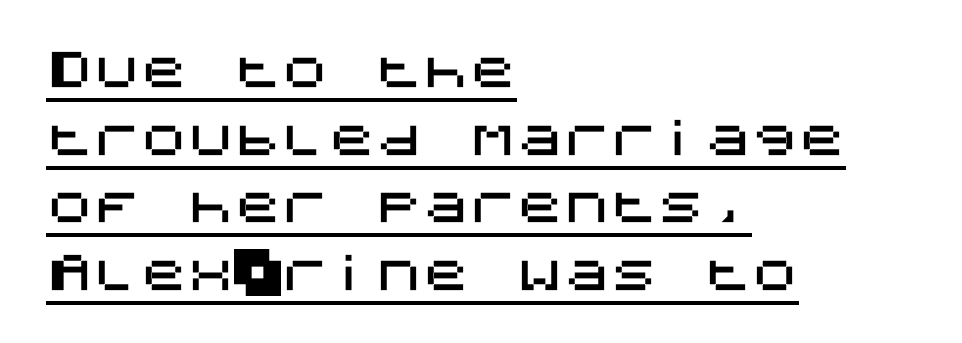
The image shows 47 px sans-serif type, upright; set left-aligned, normal line spacing (1.44x), normal letter spacing, underlined; medium stroke contrast and a large x-height.
